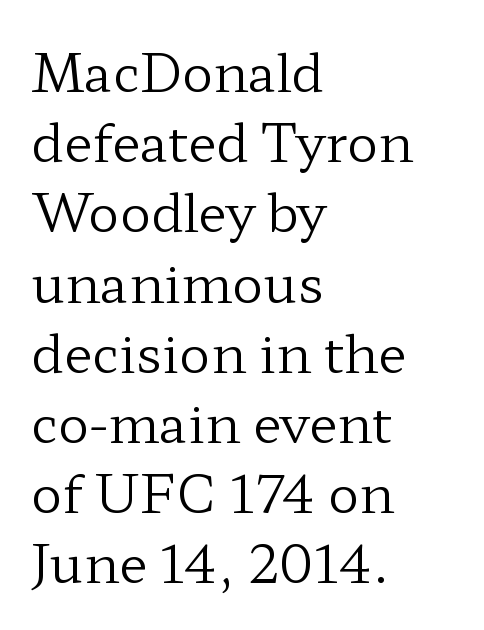
{"serif": "yes", "italic": "no", "bold": "no", "weight": "regular", "width": "wide", "stroke_contrast": "low", "x_height": "medium", "monospaced": "no", "underline": "no", "align": "left", "line_spacing": "normal", "line_spacing_ratio": 1.35, "letter_spacing": "normal", "letter_spacing_em": 0.0, "glyph_px": 52}
